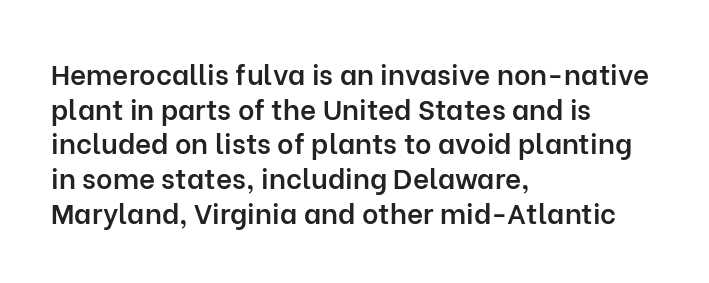
The image shows 28 px semibold sans-serif type, upright; set left-aligned, line spacing 1.24x, normal letter spacing, not underlined; low stroke contrast and a medium x-height.
